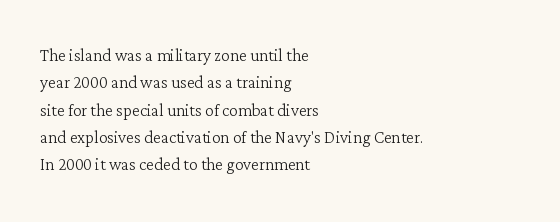
{"italic": "no", "bold": "no", "underline": "no", "align": "left", "line_spacing_ratio": 1.24, "letter_spacing": "normal", "letter_spacing_em": 0.0, "glyph_px": 22}
